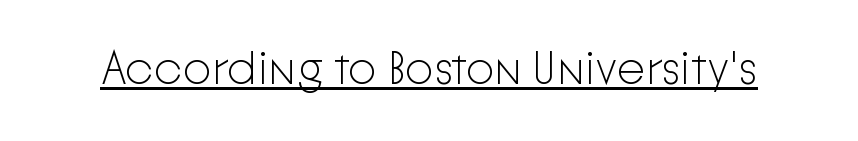
The image shows 46 px light sans-serif type, upright; set normal letter spacing, underlined; low stroke contrast and a medium x-height.
